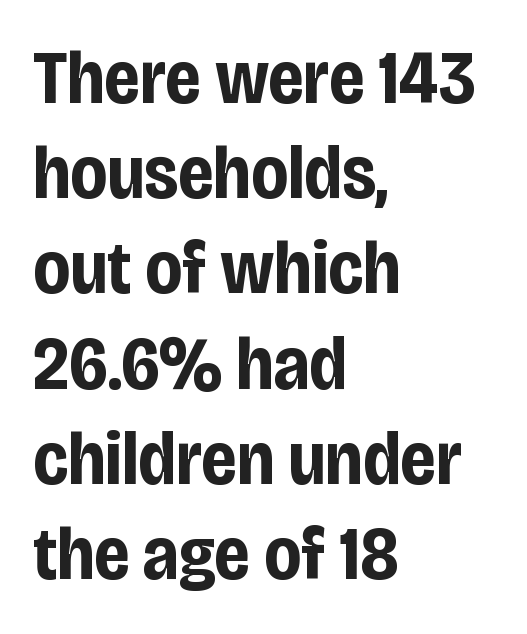
Q: Is the text bold? A: Yes.
Q: Is the text italic (slanted)? A: No, it is upright.
Q: Is the typeface a serif or a sans-serif typeface? A: Sans-serif.
Q: Is the text underlined? A: No.
Q: How is the paragraph aligned? A: Left-aligned.
Q: Is the spacing between letters normal or unusually wide? A: Normal.
Q: Is the spacing between lines tight, normal or loose? A: Normal.
Q: Width (condensed, normal, or wide)? A: Condensed.
Q: Stroke contrast? A: Low.
Q: x-height? A: Large.
Q: Monospaced? A: No.
